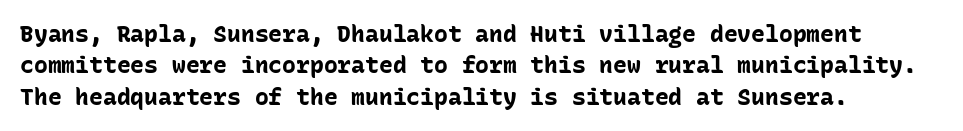
The image shows 23 px bold type, upright; set left-aligned, normal line spacing (1.36x), normal letter spacing, not underlined.
